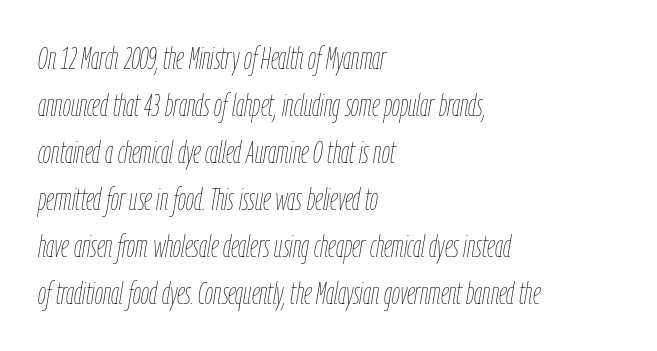
The image shows 32 px thin, condensed type, italic (leaning right); set left-aligned, normal line spacing (1.47x), normal letter spacing, not underlined; low stroke contrast and a medium x-height.
